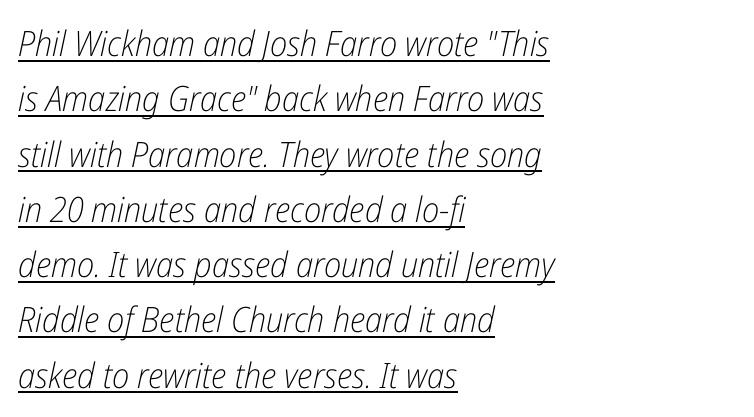
Q: Is the text bold? A: No.
Q: Is the text italic (slanted)? A: Yes, it leans right by about 12 degrees.
Q: Is the text underlined? A: Yes.
Q: How is the paragraph aligned? A: Left-aligned.
Q: Is the spacing between letters normal or unusually wide? A: Normal.
Q: Is the spacing between lines tight, normal or loose? A: Normal.
Q: Width (condensed, normal, or wide)? A: Condensed.
Q: Stroke contrast? A: Low.
Q: x-height? A: Medium.
Q: Monospaced? A: No.
